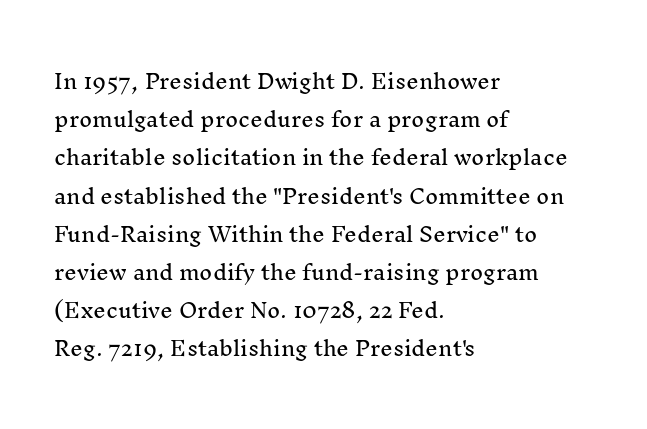
Q: Is the text italic (slanted)? A: No, it is upright.
Q: Is the text underlined? A: No.
Q: How is the paragraph aligned? A: Left-aligned.
Q: Is the spacing between letters normal or unusually wide? A: Normal.
Q: Is the spacing between lines tight, normal or loose? A: Loose.
